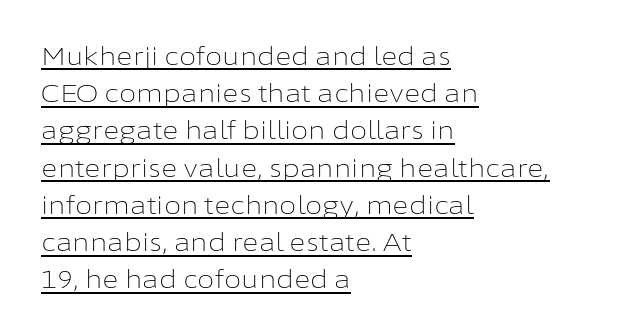
The image shows 25 px text type, upright; set left-aligned, normal line spacing (1.49x), normal letter spacing, underlined.
